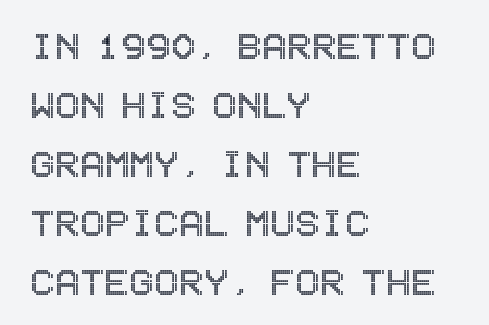
Q: Is the text italic (slanted)? A: No, it is upright.
Q: Is the text underlined? A: No.
Q: How is the paragraph aligned? A: Left-aligned.
Q: Is the spacing between letters normal or unusually wide? A: Normal.
Q: Is the spacing between lines tight, normal or loose? A: Normal.
Q: Width (condensed, normal, or wide)? A: Condensed.
Q: x-height? A: Large.
